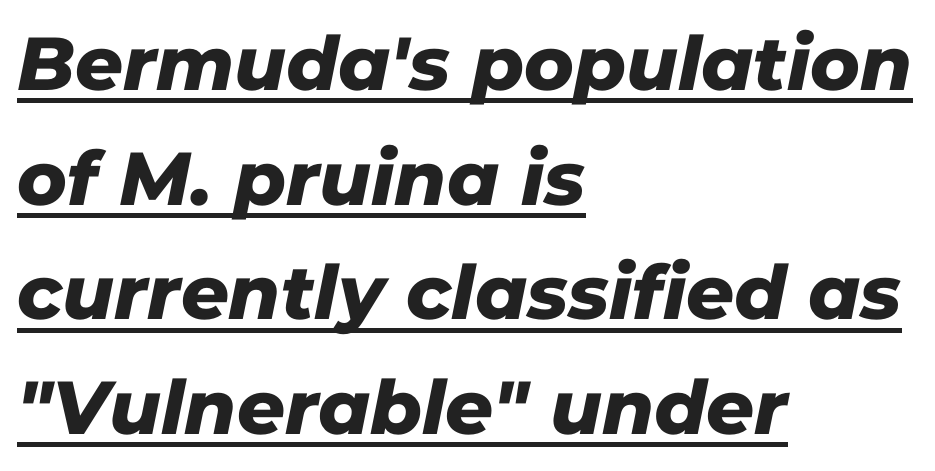
The lines sit at an ordinary, default distance from one another. Nobody touched the tracking dial on this one. The lines in this sample share a left origin and differ only in where they stop. Do the characters align in a grid? No, the font is proportional.
